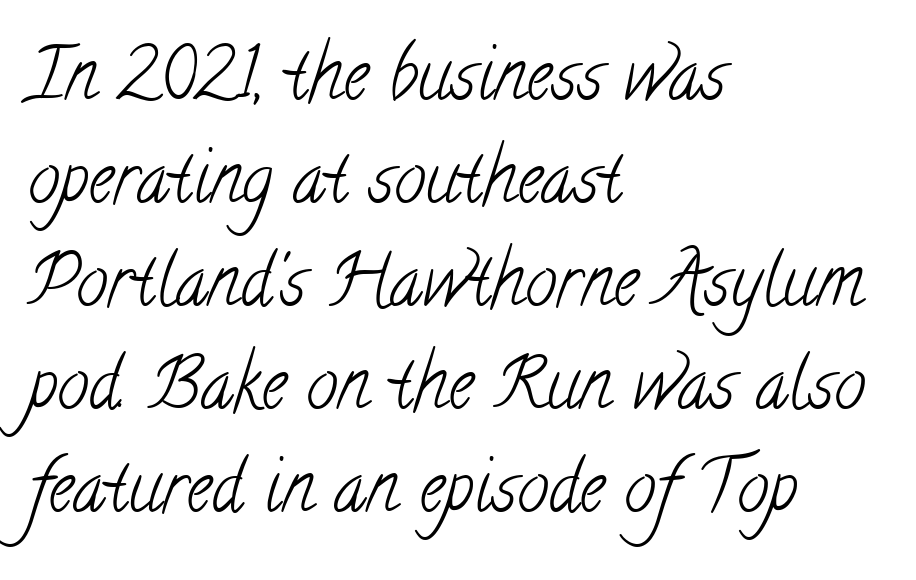
Q: Is the text bold? A: No.
Q: Is the typeface a serif or a sans-serif typeface? A: Serif.
Q: Is the text underlined? A: No.
Q: How is the paragraph aligned? A: Left-aligned.
Q: Is the spacing between letters normal or unusually wide? A: Normal.
Q: Is the spacing between lines tight, normal or loose? A: Normal.
Q: Width (condensed, normal, or wide)? A: Condensed.
Q: Stroke contrast? A: Low.
Q: x-height? A: Small.
Q: Monospaced? A: No.
